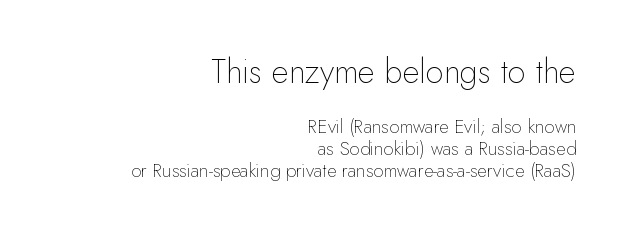
The image shows 33 px thin sans-serif type, upright; set right-aligned, line spacing 1.16x, normal letter spacing, not underlined; the first (top) block is 1.74x larger; low stroke contrast and a small x-height.
